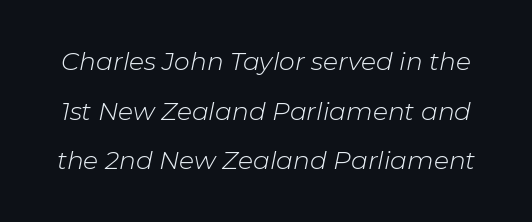
{"italic": "yes", "lean": "right", "slant_degrees": 11, "bold": "no", "underline": "no", "line_spacing": "loose", "line_spacing_ratio": 1.99, "letter_spacing": "normal", "letter_spacing_em": 0.0, "glyph_px": 25}
